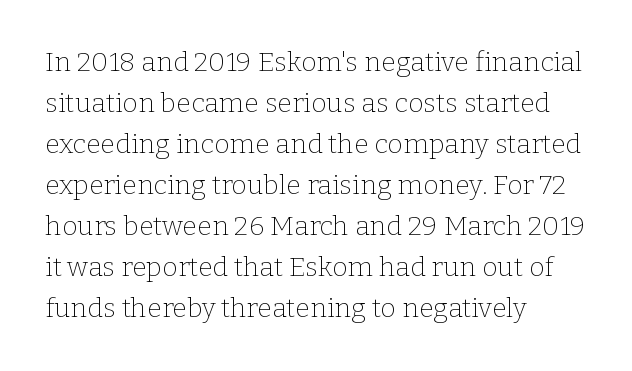
{"italic": "no", "bold": "no", "underline": "no", "align": "left", "line_spacing": "normal", "line_spacing_ratio": 1.52, "letter_spacing": "normal", "letter_spacing_em": 0.0, "glyph_px": 27}
